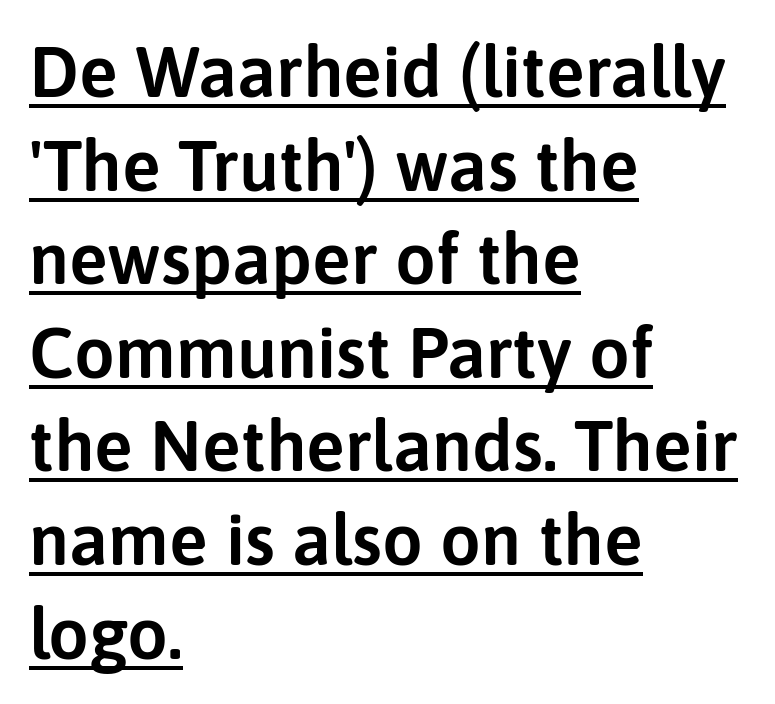
Q: Is the text italic (slanted)? A: No, it is upright.
Q: Is the typeface a serif or a sans-serif typeface? A: Sans-serif.
Q: Is the text underlined? A: Yes.
Q: How is the paragraph aligned? A: Left-aligned.
Q: Is the spacing between letters normal or unusually wide? A: Normal.
Q: Is the spacing between lines tight, normal or loose? A: Normal.
Q: Width (condensed, normal, or wide)? A: Normal.
Q: Stroke contrast? A: Low.
Q: x-height? A: Medium.
Q: Monospaced? A: No.
